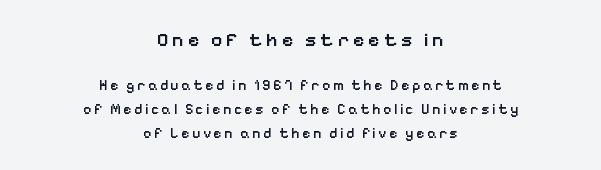
Q: Is the text bold? A: Semi-bold.
Q: Is the text italic (slanted)? A: No, it is upright.
Q: Is the text underlined? A: No.
Q: How is the paragraph aligned? A: Centered.
Q: Which block of text is set in a larger size, the first (top) or the second (bottom)? A: The first (top) one.
